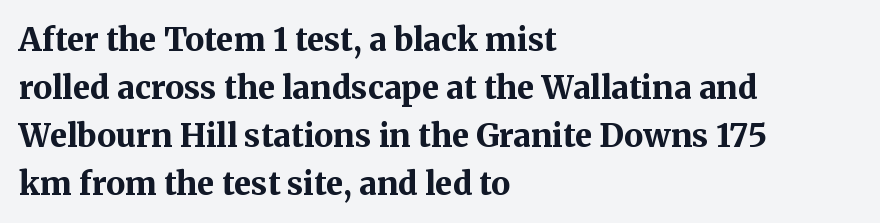
Vertically, the passage feels balanced, rows spaced as you'd expect. You could not count columns in this text — the font is proportionally spaced. The setting favours the left margin, as ordinary paragraphs usually do. Honestly, the letter spacing is just normal — you wouldn't notice it.
